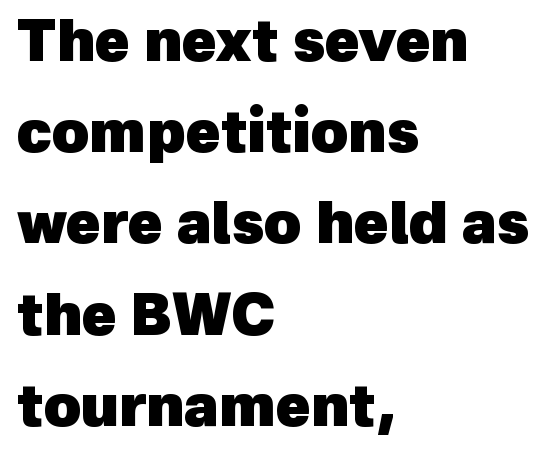
I'd call this a sans setting — the letters go barefoot. Here the designer chose a conventional face with non-uniform glyph widths. Honestly, the row spacing looks completely unremarkable. Reading down the block, your eye returns to a fixed left position each line.
